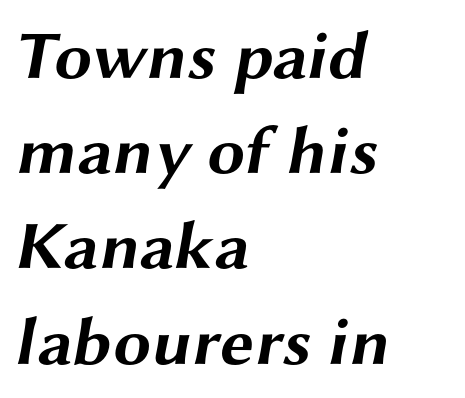
Lines of text with bare space underneath. A typesetter would call this leading conventional body-copy spacing. The passage shown is typed in a proportional face where columns would drift. The line texture is even and compact thanks to regular tracking. Are there feet on the stems? There aren't — it's a sans. This is heavy type, rendered in bold.
